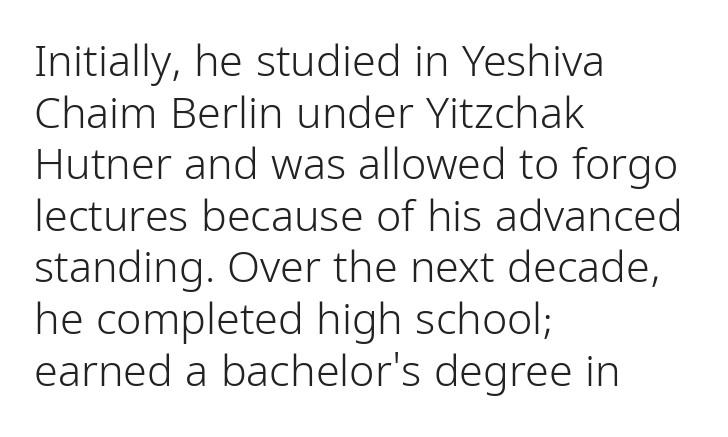
Ordinary non-slanted type is in use. The weight tops out at a normal text grade. Check where the strokes stop: nothing finishes them off — pure sans. Is this a fixed-width face? No — the glyphs have proportional, varying widths. These lines keep a tight, regular rhythm from letter to letter.
